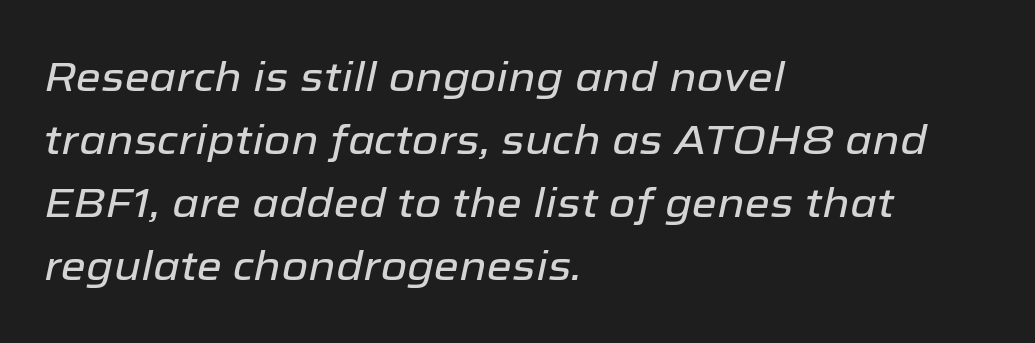
The image shows 41 px text type, italic (leaning right); set left-aligned, normal line spacing (1.54x), normal letter spacing, not underlined; low stroke contrast and a medium x-height.
